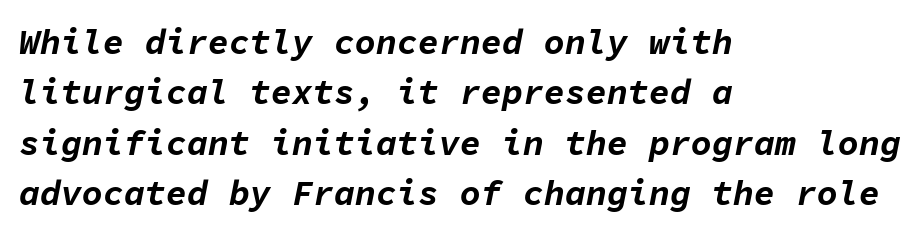
{"italic": "yes", "lean": "right", "slant_degrees": 11, "bold": "yes", "weight": "bold", "width": "normal", "stroke_contrast": "low", "x_height": "medium", "monospaced": "yes", "underline": "no", "align": "left", "line_spacing": "normal", "line_spacing_ratio": 1.44, "letter_spacing": "normal", "letter_spacing_em": 0.0, "glyph_px": 35}
